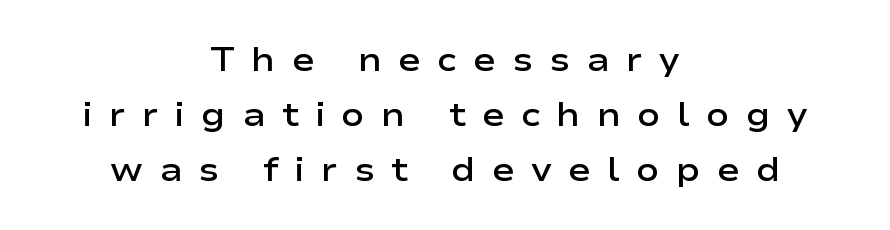
{"serif": "no", "italic": "no", "bold": "semi", "weight": "semibold", "width": "wide", "stroke_contrast": "low", "x_height": "medium", "monospaced": "no", "underline": "no", "align": "center", "line_spacing": "normal", "line_spacing_ratio": 1.62, "letter_spacing": "wide", "letter_spacing_em": 0.48, "glyph_px": 34}
